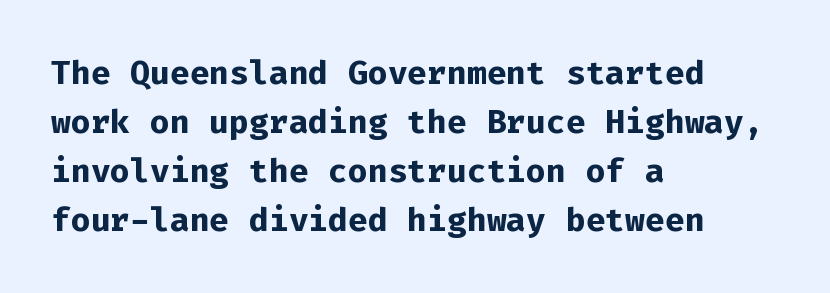
All the whitespace from short lines collects on the right. This rendering leaves character spacing at its baseline value. Weight check: bold — yes, fully. Do the characters align in a grid? Yes, the font is monospaced. Posture: vertical.
